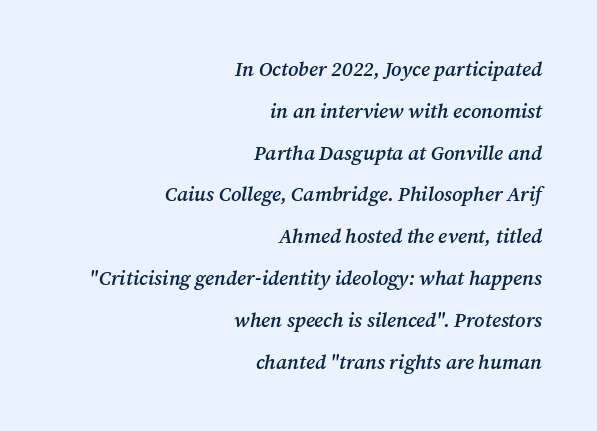
The image shows 20 px text type, italic (leaning right); set right-aligned, loose line spacing (2.09x), normal letter spacing, not underlined.
